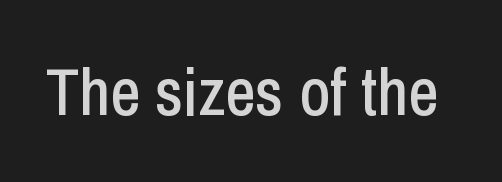
Observe the ordinary spacing: letters are neighbours, not strangers. The specimen omits any rule beneath the text block's lines. This is roman type, the default non-slanted kind. Varying glyph widths throughout — classic text-font behaviour. Nope, no serifs anywhere on these letters.
